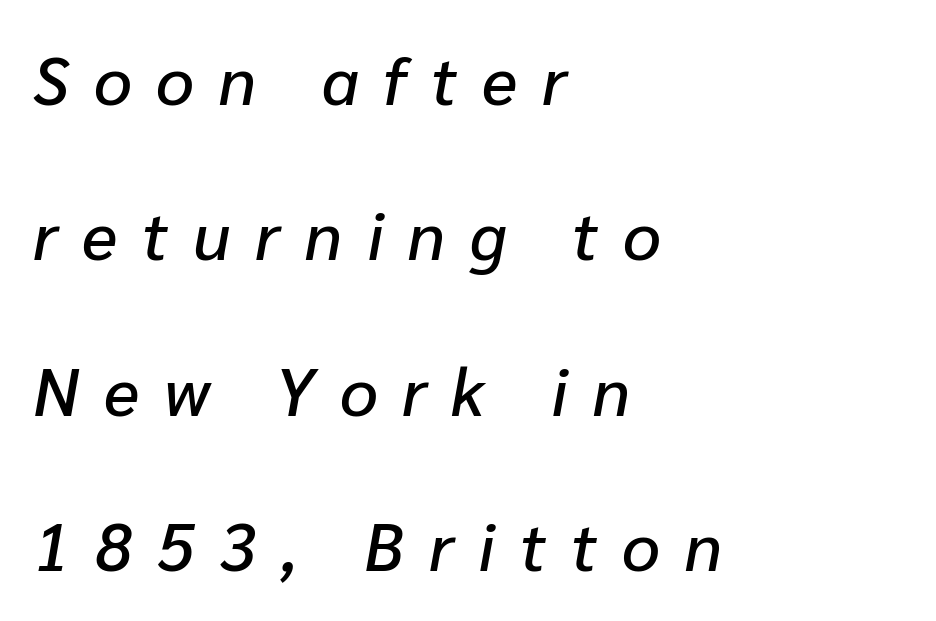
Which margin do the lines hug? The left one — the right edge is uneven. Italic? Definitely — the glyphs are oblique. These lines are rendered in a variable-pitch font. Characters follow at a spacing far wider than the type designer built in.
